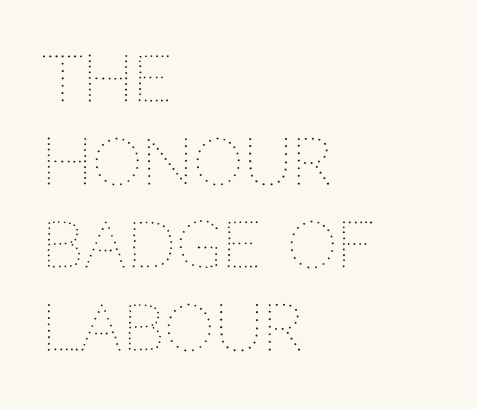
{"italic": "no", "bold": "no", "weight": "thin", "width": "normal", "stroke_contrast": "medium", "x_height": "large", "monospaced": "no", "underline": "no", "align": "left", "line_spacing": "normal", "line_spacing_ratio": 1.32, "letter_spacing": "normal", "letter_spacing_em": 0.0, "glyph_px": 63}
